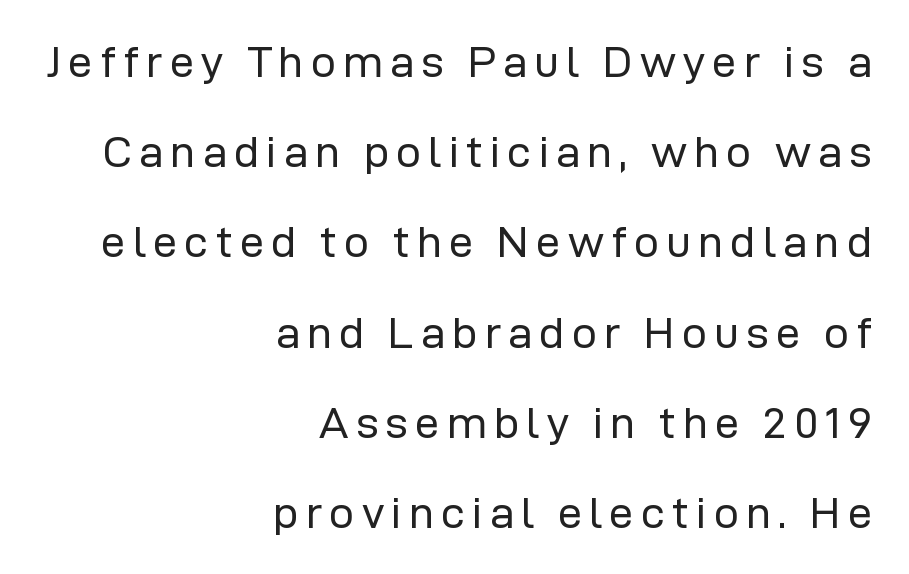
{"serif": "no", "italic": "no", "bold": "no", "weight": "regular", "width": "normal", "stroke_contrast": "low", "x_height": "medium", "monospaced": "no", "underline": "no", "align": "right", "line_spacing": "loose", "line_spacing_ratio": 2.05, "glyph_px": 44}
